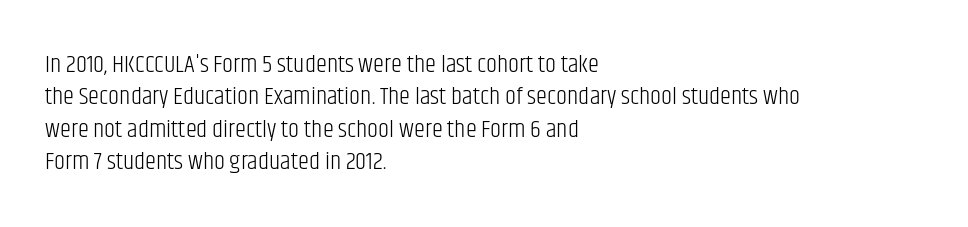
Q: Is the text bold? A: No.
Q: Is the text italic (slanted)? A: No, it is upright.
Q: Is the text underlined? A: No.
Q: How is the paragraph aligned? A: Left-aligned.
Q: Is the spacing between letters normal or unusually wide? A: Normal.
Q: Is the spacing between lines tight, normal or loose? A: Normal.
